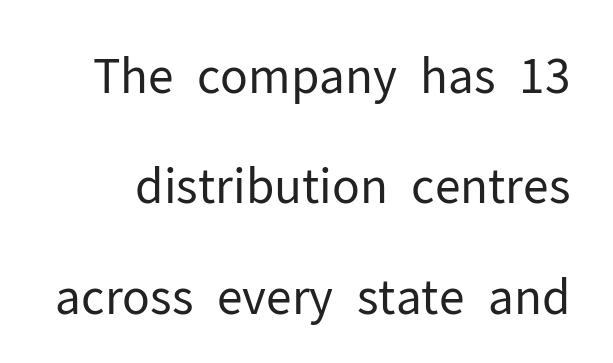
Q: Is the text bold? A: No.
Q: Is the text italic (slanted)? A: No, it is upright.
Q: Is the typeface a serif or a sans-serif typeface? A: Sans-serif.
Q: Is the text underlined? A: No.
Q: Is the spacing between letters normal or unusually wide? A: Normal.
Q: Is the spacing between lines tight, normal or loose? A: Loose.
Q: Width (condensed, normal, or wide)? A: Normal.
Q: Stroke contrast? A: Low.
Q: x-height? A: Medium.
Q: Monospaced? A: No.
